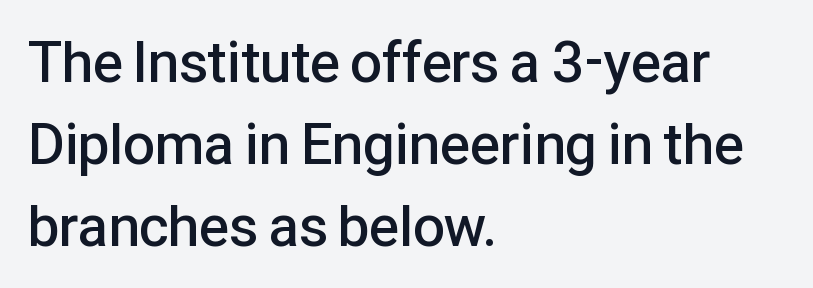
Q: Is the text bold? A: Semi-bold.
Q: Is the text italic (slanted)? A: No, it is upright.
Q: Is the typeface a serif or a sans-serif typeface? A: Sans-serif.
Q: Is the text underlined? A: No.
Q: How is the paragraph aligned? A: Left-aligned.
Q: Is the spacing between letters normal or unusually wide? A: Normal.
Q: Is the spacing between lines tight, normal or loose? A: Normal.
Q: Width (condensed, normal, or wide)? A: Normal.
Q: Stroke contrast? A: Low.
Q: x-height? A: Medium.
Q: Monospaced? A: No.
